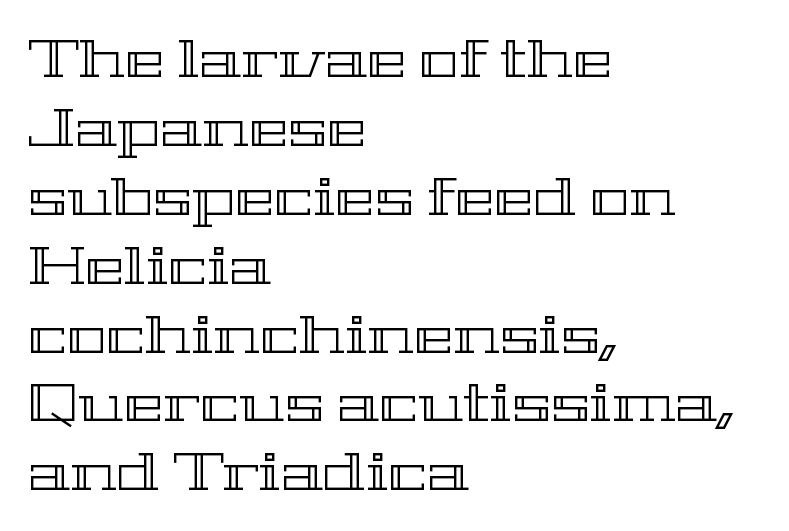
Honestly, the row spacing looks completely unremarkable. Nobody drew a line under any word here. The letters advance in unequal steps, a hallmark of proportional type. Posture: vertical.
